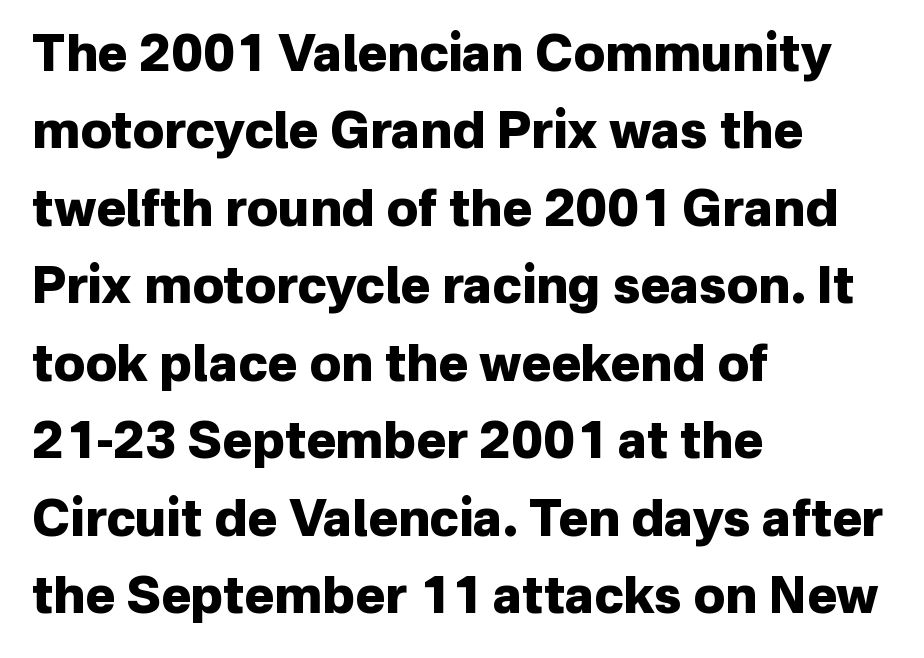
The image shows 50 px heavy sans-serif type, upright; set left-aligned, normal line spacing (1.55x), normal letter spacing, not underlined; low stroke contrast and a medium x-height.
